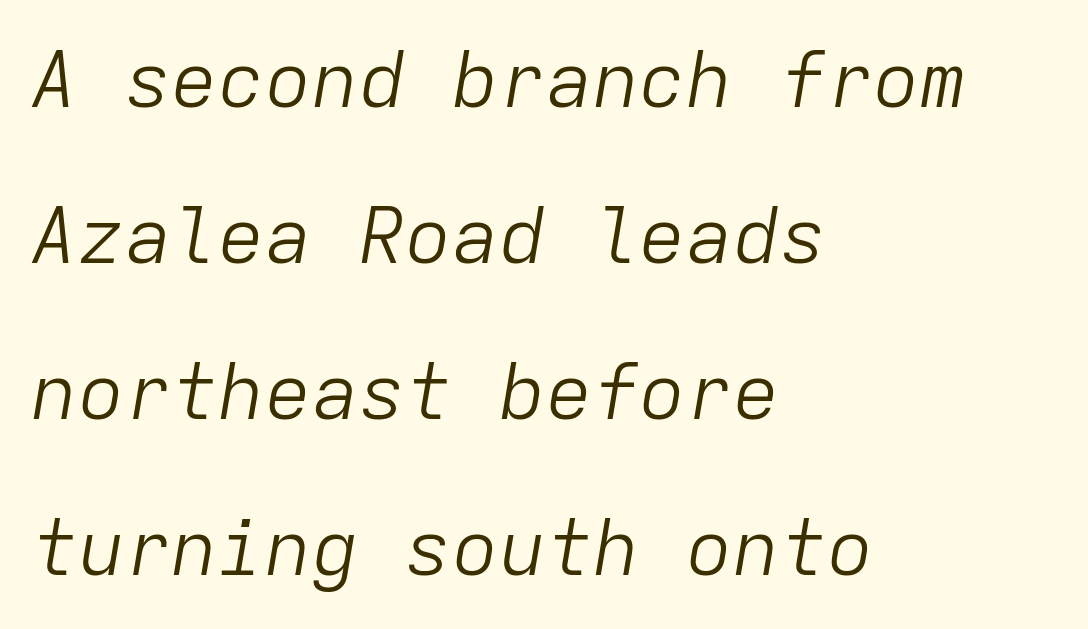
The strip under each line holds only bare page. The lines are spread far apart with generous leading. Do the characters align in a grid? Yes, the font is monospaced. Between one letter and the next there's only the usual sliver of space. The text carries the slant typical of an italic or oblique font. Stem width sits at or under what a default text font uses.
